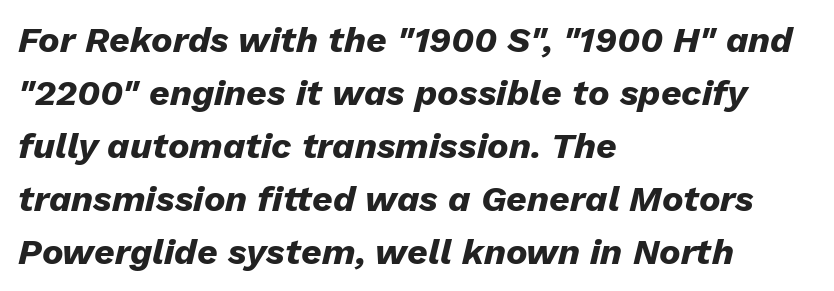
Horizontal alignment here is leftward, the default for most running prose. A typesetter would call this proportional, since set widths differ per character. These words are printed bold, with thick strokes throughout. Characters are canted at an angle relative to the baseline's perpendicular. Characters follow at the spacing the type designer built in. One glance says typical: line gaps are just what's usual.
